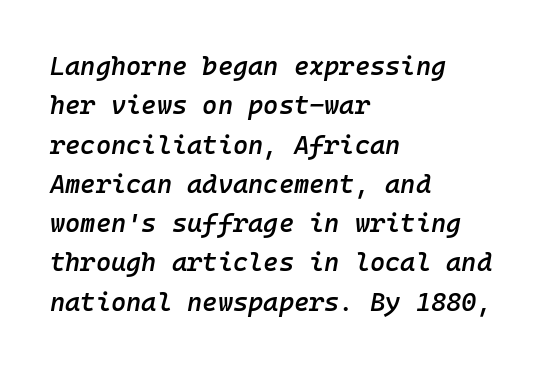
{"italic": "yes", "lean": "right", "slant_degrees": 10, "bold": "semi", "underline": "no", "align": "left", "line_spacing": "normal", "line_spacing_ratio": 1.51, "letter_spacing": "normal", "letter_spacing_em": 0.0, "glyph_px": 26}
